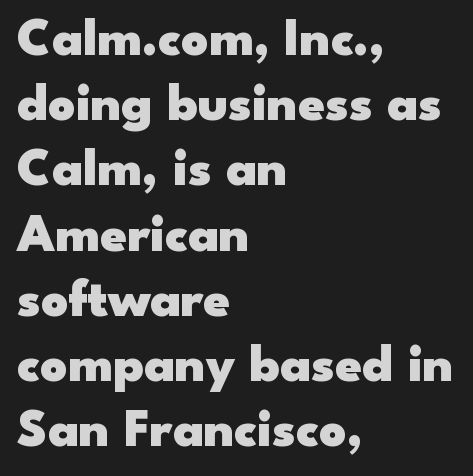
Q: Is the text bold? A: Yes.
Q: Is the text italic (slanted)? A: No, it is upright.
Q: Is the typeface a serif or a sans-serif typeface? A: Sans-serif.
Q: Is the text underlined? A: No.
Q: How is the paragraph aligned? A: Left-aligned.
Q: Is the spacing between letters normal or unusually wide? A: Normal.
Q: Width (condensed, normal, or wide)? A: Wide.
Q: Stroke contrast? A: Low.
Q: x-height? A: Small.
Q: Monospaced? A: No.
